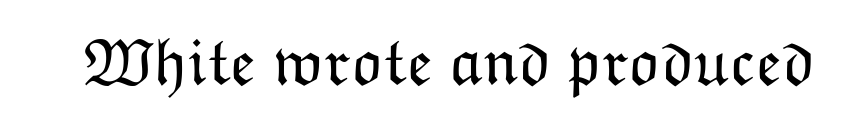
Q: Is the text bold? A: No.
Q: Is the text italic (slanted)? A: No, it is upright.
Q: Is the text underlined? A: No.
Q: Is the spacing between letters normal or unusually wide? A: Normal.
Q: Width (condensed, normal, or wide)? A: Normal.
Q: Stroke contrast? A: Low.
Q: x-height? A: Medium.
Q: Monospaced? A: No.
